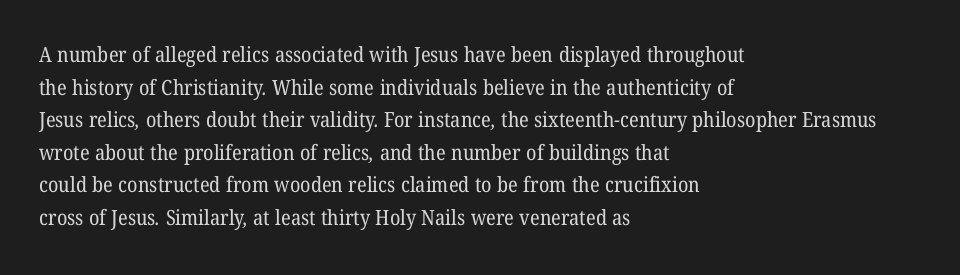
Q: Is the text bold? A: No.
Q: Is the text underlined? A: No.
Q: How is the paragraph aligned? A: Left-aligned.
Q: Is the spacing between letters normal or unusually wide? A: Normal.
Q: Is the spacing between lines tight, normal or loose? A: Normal.
